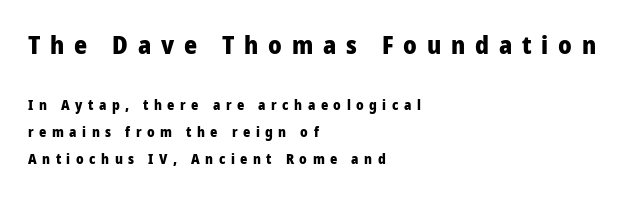
Q: Is the text bold? A: Yes.
Q: Is the text italic (slanted)? A: No, it is upright.
Q: Is the text underlined? A: No.
Q: How is the paragraph aligned? A: Left-aligned.
Q: Is the spacing between letters normal or unusually wide? A: Unusually wide.
Q: Is the spacing between lines tight, normal or loose? A: Loose.
Q: Which block of text is set in a larger size, the first (top) or the second (bottom)? A: The first (top) one.
